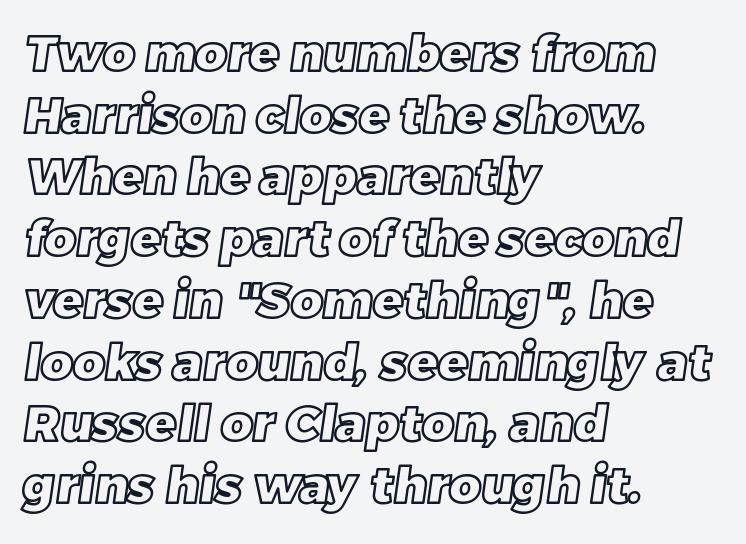
The image shows 49 px text type; set left-aligned, normal line spacing (1.26x), normal letter spacing, not underlined; a large x-height.
